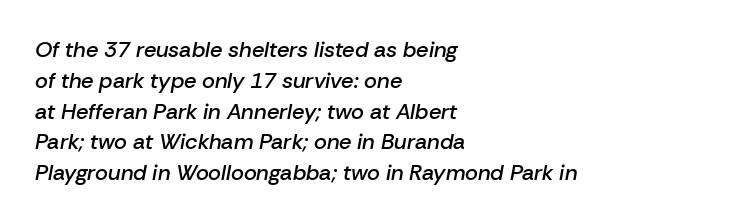
{"italic": "yes", "lean": "right", "slant_degrees": 10, "bold": "semi", "underline": "no", "align": "left", "line_spacing": "normal", "line_spacing_ratio": 1.4, "letter_spacing": "normal", "letter_spacing_em": 0.0, "glyph_px": 22}
